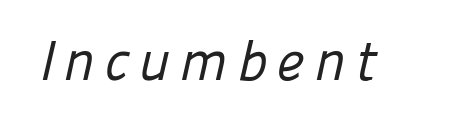
{"serif": "no", "bold": "no", "weight": "regular", "width": "normal", "stroke_contrast": "low", "x_height": "medium", "monospaced": "no", "underline": "no", "glyph_px": 56}
